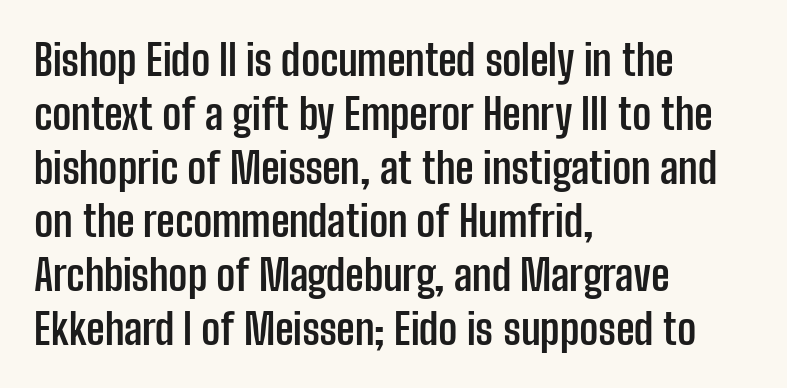
Standard letterfit; no display-style spreading of the glyphs. Character widths vary here, with narrow letters taking less room than wide ones. Do the letters lean? They stand straight. The rendering anchors every line to the left-hand side. Does the leading feel generous? No, just average. Quick note: underline off.
